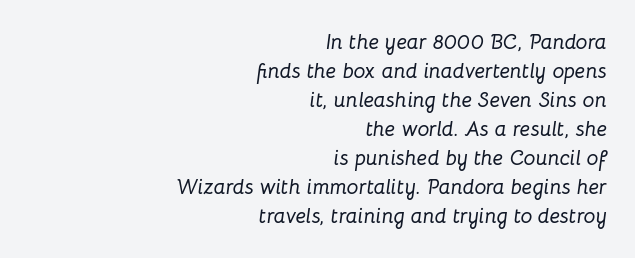
Horizontally, the lines are justified to the trailing edge only. Observe the lean: these are italic letterforms. Is the letter spacing exaggerated? No — it looks like the ordinary default. The foot of each line stays bare and open. Notice how descenders clear the ascenders below comfortably — that's standard leading.
